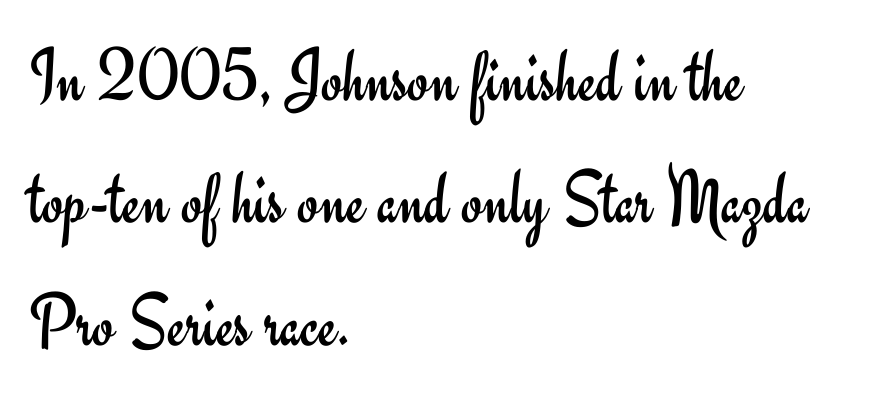
{"serif": "no", "bold": "no", "weight": "regular", "width": "normal", "stroke_contrast": "low", "x_height": "small", "monospaced": "no", "underline": "no", "align": "left", "line_spacing": "normal", "line_spacing_ratio": 1.59, "letter_spacing": "normal", "letter_spacing_em": 0.0, "glyph_px": 77}
